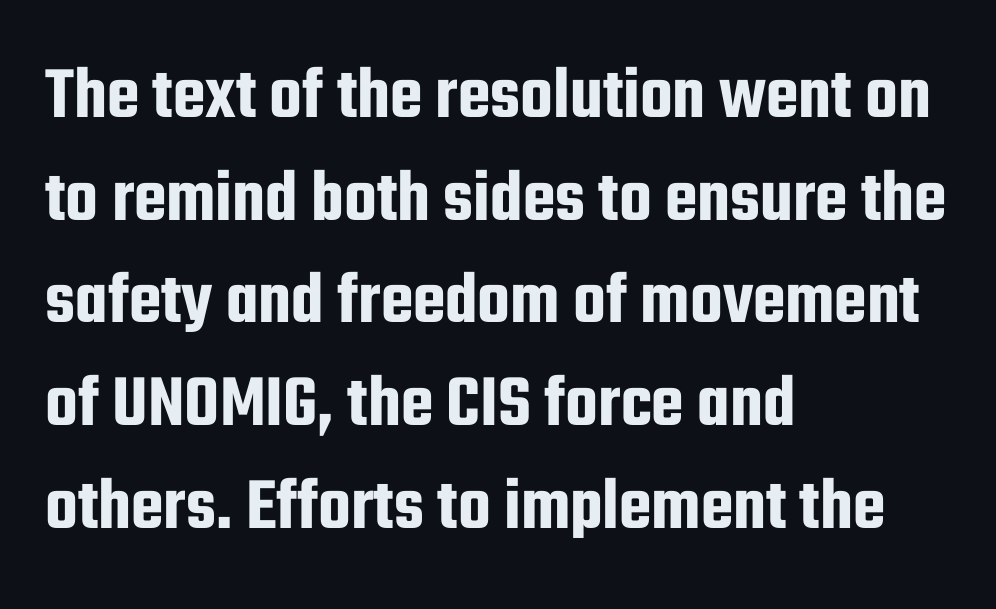
The image shows 75 px condensed sans-serif type, upright; set left-aligned, normal line spacing (1.37x), normal letter spacing, not underlined; low stroke contrast and a medium x-height.
